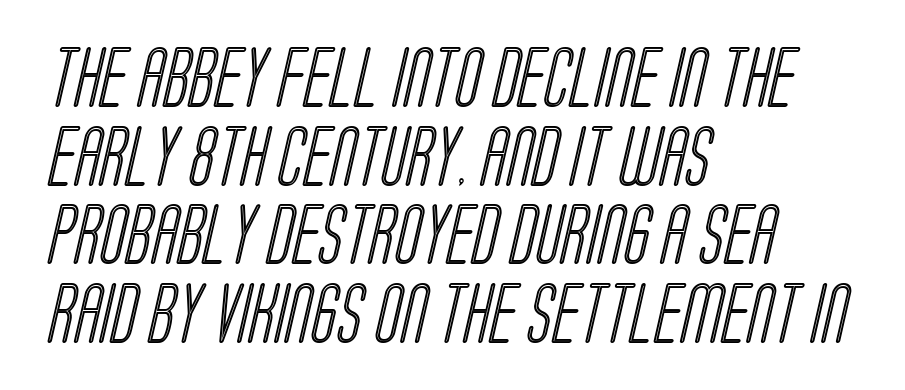
Tracking here is standard; glyphs follow each other at the usual distance. Looks like regular typesetting: each glyph gets only the width it needs. The space beneath each line is pristine and unruled. Layout note: lines flush left. Leading matches the norm, producing a regular column.
